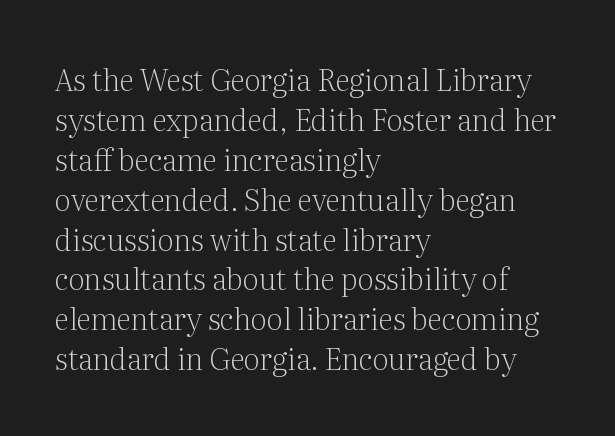
Q: Is the text bold? A: No.
Q: Is the text italic (slanted)? A: No, it is upright.
Q: Is the typeface a serif or a sans-serif typeface? A: Serif.
Q: Is the text underlined? A: No.
Q: How is the paragraph aligned? A: Left-aligned.
Q: Is the spacing between letters normal or unusually wide? A: Normal.
Q: Is the spacing between lines tight, normal or loose? A: Normal.
Q: Width (condensed, normal, or wide)? A: Normal.
Q: Stroke contrast? A: Medium.
Q: x-height? A: Medium.
Q: Monospaced? A: No.
